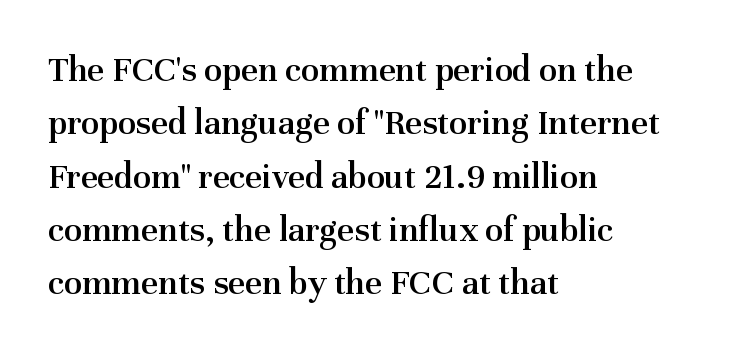
Set as a demibold, roughly 600 on the weight scale. One-word summary of the alignment: left. A typesetter would call this proportional, since set widths differ per character. If you measured baseline to baseline, you'd find a middling distance. In terms of letterspacing, this is plain default setting. Unlike a clean sans, this face finishes its strokes with serifs.
